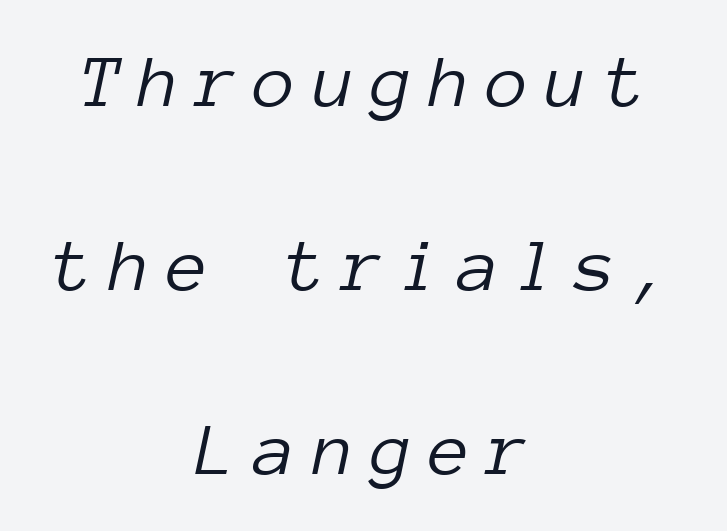
Tracking value appears strongly positive — letters spread wide. The space between consecutive lines is lavish. Beneath every word, the page is bare. You could count columns in this text — the font is strictly monospaced. Heaviness? Minimal to ordinary, like unemphasized prose. When letters slant like this, we call the style italic.
